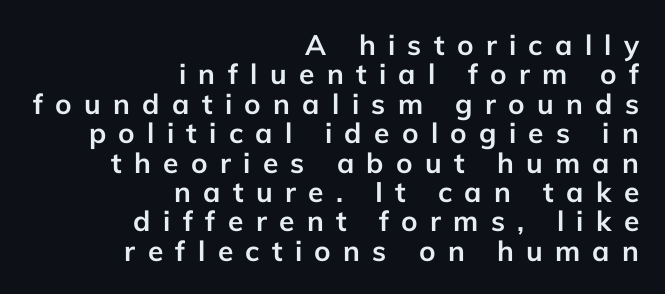
No feet cap the strokes, marking this as sans-serif type. The string is rendered with underlining switched off. Leftover space on each line is placed entirely before the opening word. The letters advance in unequal steps, a hallmark of proportional type.
